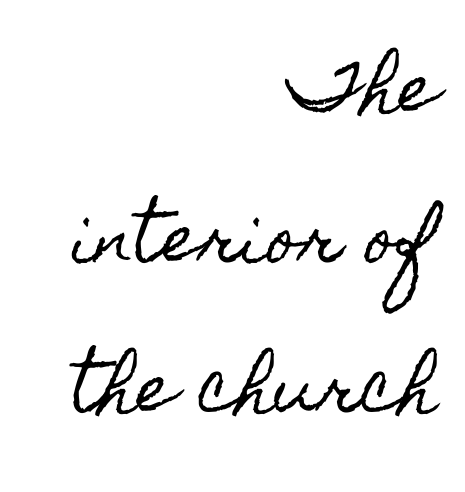
The image shows 64 px condensed type; set right-aligned, loose line spacing (2.34x), normal letter spacing, not underlined; a small x-height.
